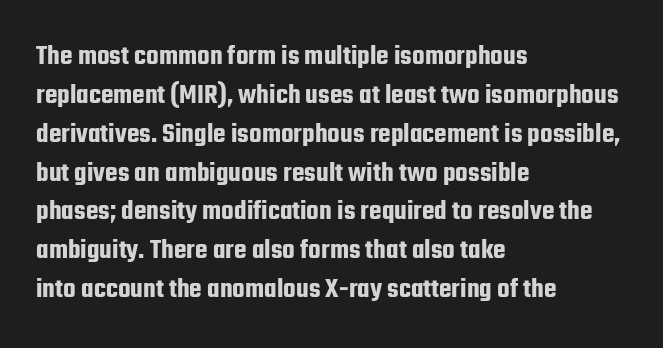
{"serif": "no", "italic": "no", "width": "condensed", "stroke_contrast": "low", "x_height": "medium", "monospaced": "no", "underline": "no", "align": "left", "line_spacing": "normal", "line_spacing_ratio": 1.34, "letter_spacing": "normal", "letter_spacing_em": 0.0, "glyph_px": 29}
